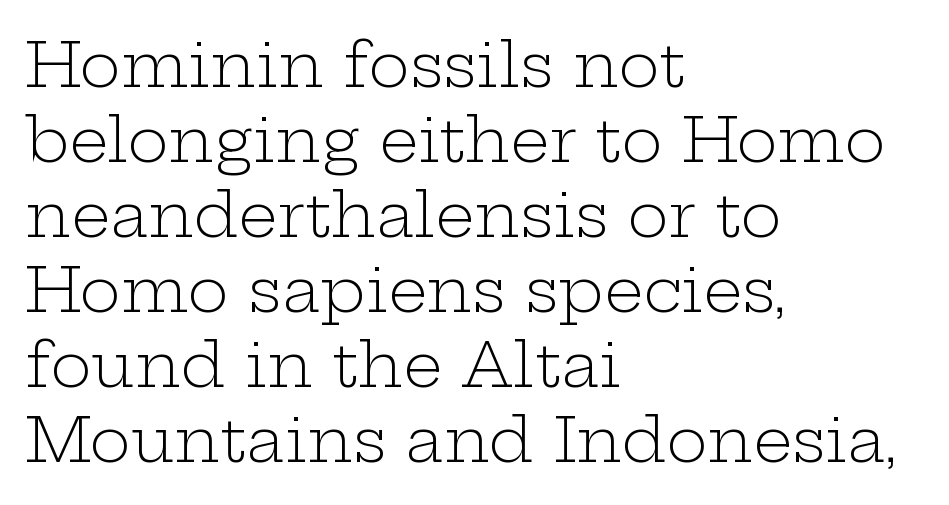
The image shows 62 px light, wide serif type, upright; set left-aligned, line spacing 1.21x, normal letter spacing, not underlined; low stroke contrast and a medium x-height.
